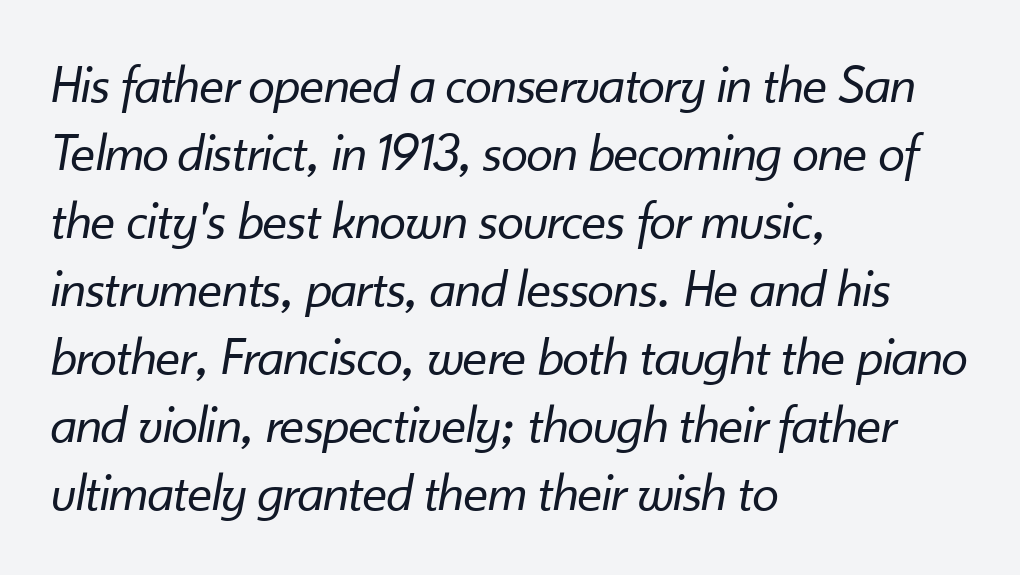
The image shows 54 px regular-weight type, italic (leaning right); set left-aligned, normal line spacing (1.26x), normal letter spacing, not underlined; low stroke contrast and a small x-height.
